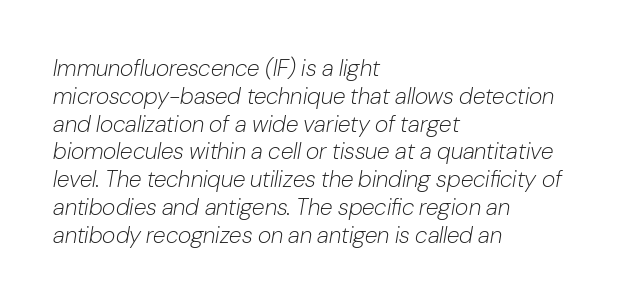
{"italic": "yes", "lean": "right", "slant_degrees": 10, "bold": "no", "underline": "no", "align": "left", "line_spacing_ratio": 1.21, "letter_spacing": "normal", "letter_spacing_em": 0.0, "glyph_px": 23}
